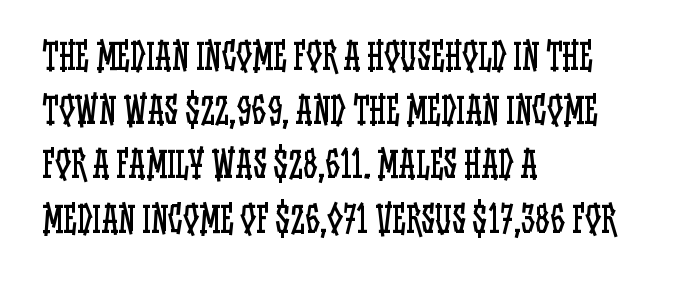
The image shows 35 px regular-weight, condensed type, upright; set left-aligned, normal line spacing (1.55x), normal letter spacing, not underlined; low stroke contrast and a large x-height.
